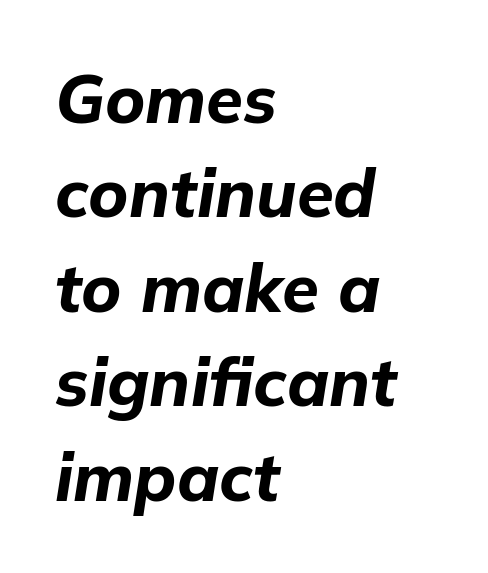
I'd describe the lettering as bold — thick and assertive. The passage shown leans; its letterforms are oblique. Think of a printed novel: that variable character pitch is what you see here. Words appear dense and cohesive because spacing is normal. Check under the words: just untouched page. The designer left line spacing at the default.
